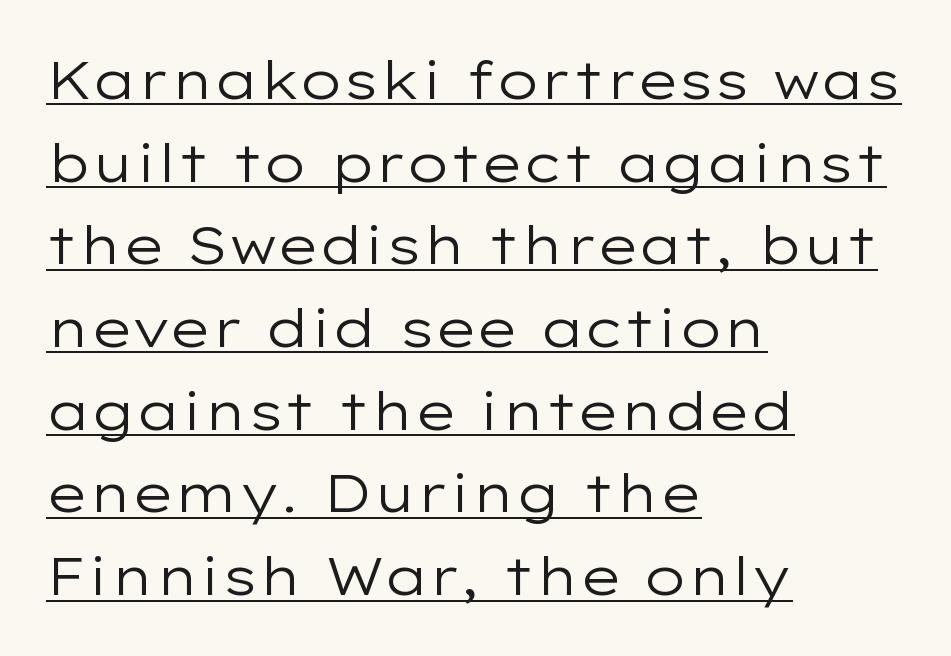
Q: Is the text bold? A: No.
Q: Is the text italic (slanted)? A: No, it is upright.
Q: Is the typeface a serif or a sans-serif typeface? A: Sans-serif.
Q: Is the text underlined? A: Yes.
Q: How is the paragraph aligned? A: Left-aligned.
Q: Is the spacing between letters normal or unusually wide? A: Normal.
Q: Is the spacing between lines tight, normal or loose? A: Normal.
Q: Width (condensed, normal, or wide)? A: Wide.
Q: Stroke contrast? A: Low.
Q: x-height? A: Medium.
Q: Monospaced? A: No.
